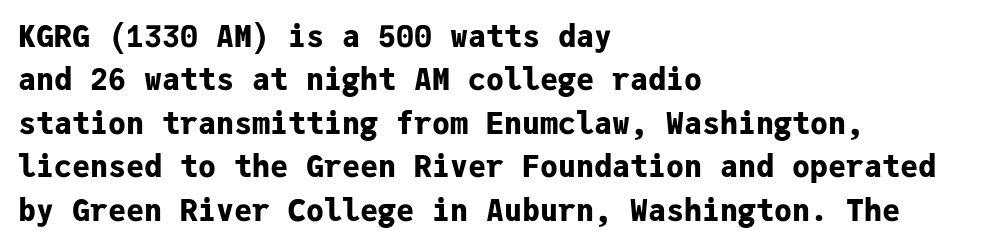
Q: Is the text bold? A: Yes.
Q: Is the text italic (slanted)? A: No, it is upright.
Q: Is the typeface a serif or a sans-serif typeface? A: Sans-serif.
Q: Is the text underlined? A: No.
Q: How is the paragraph aligned? A: Left-aligned.
Q: Is the spacing between letters normal or unusually wide? A: Normal.
Q: Is the spacing between lines tight, normal or loose? A: Normal.
Q: Width (condensed, normal, or wide)? A: Normal.
Q: Stroke contrast? A: Low.
Q: x-height? A: Medium.
Q: Monospaced? A: Yes.
